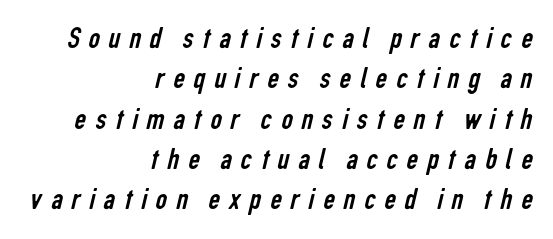
The passage shown is not underscored anywhere. Vertical stems look standard width or narrower in stroke. Tracking here is generous; glyphs stand well apart from one another. Does the type have serifs? No, each stem ends abruptly. One-word summary of the alignment: right.
